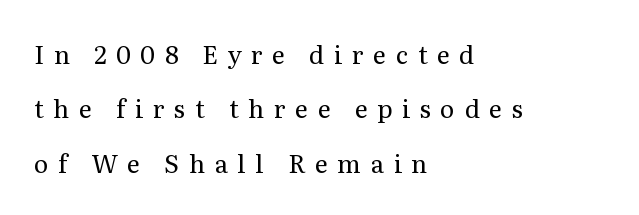
{"italic": "no", "bold": "no", "underline": "no", "align": "left", "line_spacing": "loose", "line_spacing_ratio": 2.18, "letter_spacing": "wide", "letter_spacing_em": 0.38, "glyph_px": 25}
